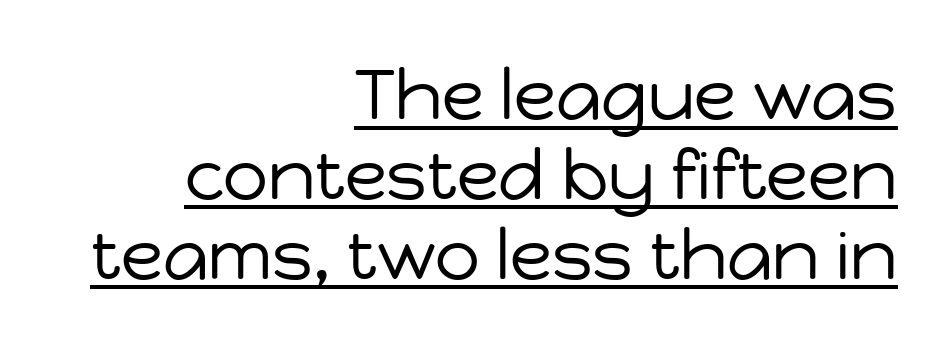
The setting favours the right margin, as signatures and pull-quotes sometimes do. Counters stay open thanks to moderate or lighter strokes. Underline: present. This sample has the flowing, uneven cadence of proportional lettering. Observe the ordinary spacing: letters are neighbours, not strangers. The passage shown is typeset with a sans-serif family.
